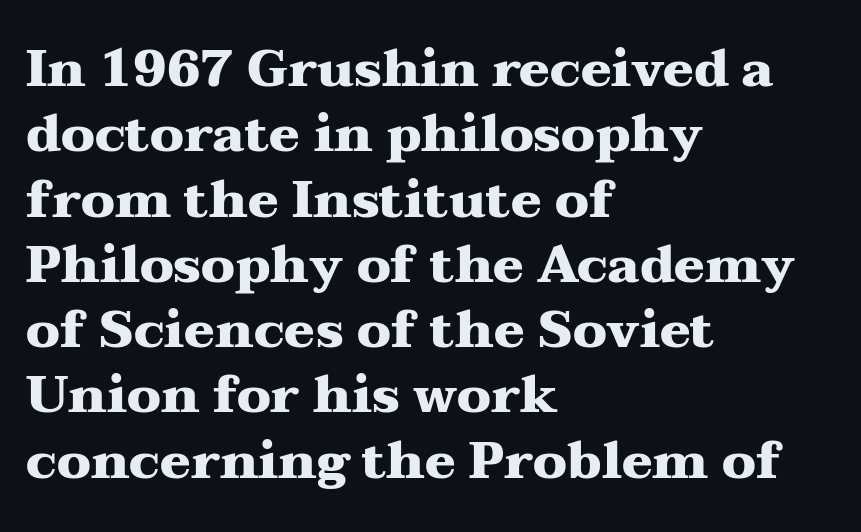
Q: Is the text bold? A: Yes.
Q: Is the text italic (slanted)? A: No, it is upright.
Q: Is the typeface a serif or a sans-serif typeface? A: Serif.
Q: Is the text underlined? A: No.
Q: How is the paragraph aligned? A: Left-aligned.
Q: Is the spacing between letters normal or unusually wide? A: Normal.
Q: Is the spacing between lines tight, normal or loose? A: Normal.
Q: Width (condensed, normal, or wide)? A: Wide.
Q: Stroke contrast? A: Medium.
Q: x-height? A: Medium.
Q: Monospaced? A: No.
